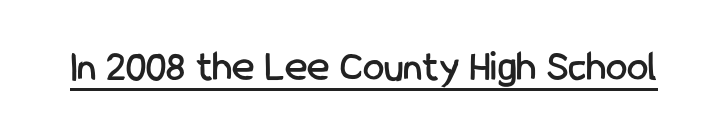
Compared with typical body copy, the letter spacing here is the same. The letters carry no serifs — their stems end cleanly without finishing strokes. Note the varied advance widths — an 'i' is clearly narrower than an 'm'. The rendered words wear a rule along their underside.
